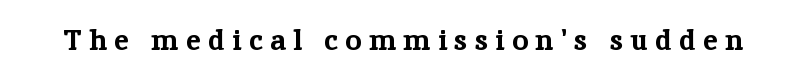
The image shows 29 px bold serif type, upright; set unusually wide letter spacing (+0.26 em), not underlined; low stroke contrast and a medium x-height.
